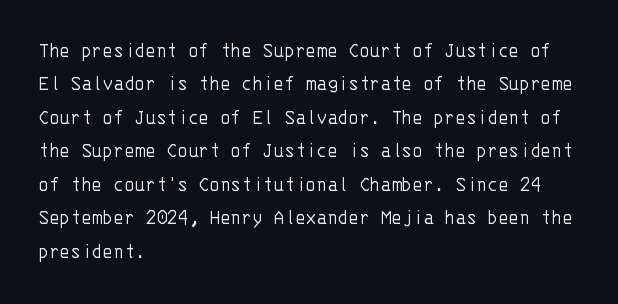
Q: Is the text bold? A: No.
Q: Is the text italic (slanted)? A: No, it is upright.
Q: Is the text underlined? A: No.
Q: How is the paragraph aligned? A: Left-aligned.
Q: Is the spacing between letters normal or unusually wide? A: Normal.
Q: Is the spacing between lines tight, normal or loose? A: Normal.
